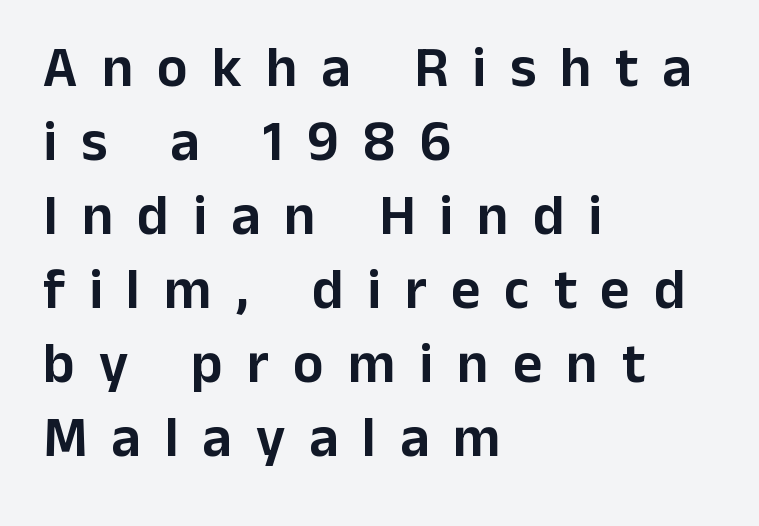
The image shows 57 px sans-serif type, upright; set left-aligned, normal line spacing (1.3x), unusually wide letter spacing (+0.42 em), not underlined; low stroke contrast and a medium x-height.
